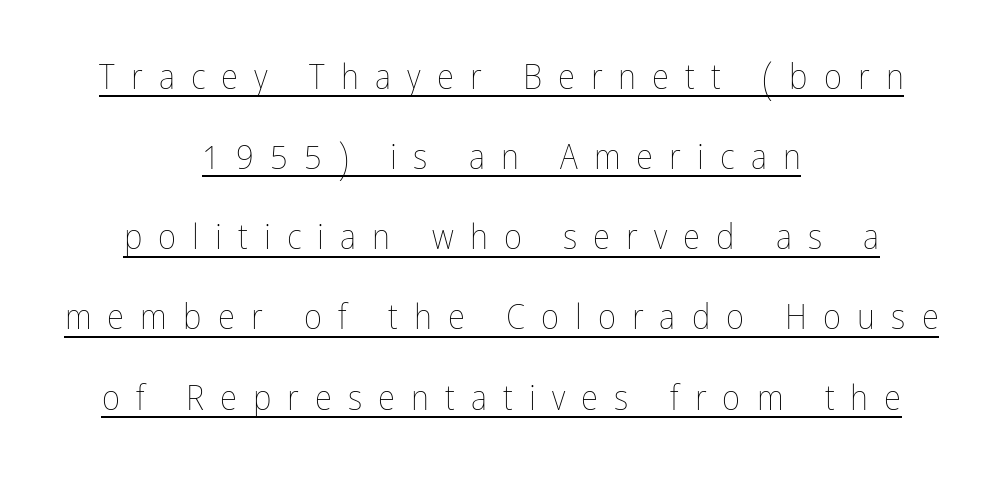
The image shows 35 px thin, condensed type, upright; set centered, loose line spacing (2.29x), unusually wide letter spacing (+0.46 em), underlined; low stroke contrast and a medium x-height.
